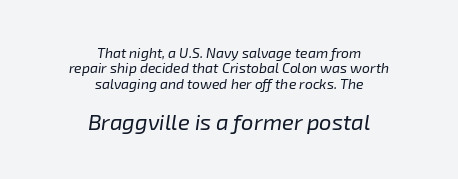
Q: Is the text bold? A: No.
Q: Is the text italic (slanted)? A: Yes, it leans right by about 8 degrees.
Q: Is the text underlined? A: No.
Q: How is the paragraph aligned? A: Centered.
Q: Is the spacing between letters normal or unusually wide? A: Normal.
Q: Is the spacing between lines tight, normal or loose? A: Tight.
Q: Which block of text is set in a larger size, the first (top) or the second (bottom)? A: The second (bottom) one.
